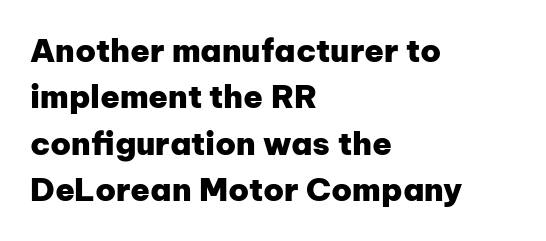
Q: Is the text bold? A: Yes.
Q: Is the text italic (slanted)? A: No, it is upright.
Q: Is the typeface a serif or a sans-serif typeface? A: Sans-serif.
Q: Is the text underlined? A: No.
Q: How is the paragraph aligned? A: Left-aligned.
Q: Is the spacing between letters normal or unusually wide? A: Normal.
Q: Is the spacing between lines tight, normal or loose? A: Normal.
Q: Width (condensed, normal, or wide)? A: Normal.
Q: Stroke contrast? A: Low.
Q: x-height? A: Medium.
Q: Monospaced? A: No.
